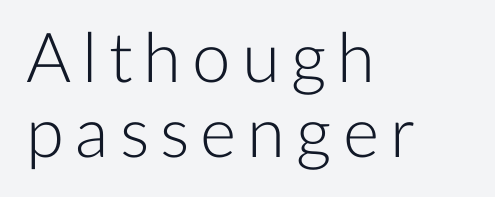
{"serif": "no", "italic": "no", "bold": "no", "weight": "light", "width": "normal", "stroke_contrast": "low", "x_height": "medium", "monospaced": "no", "underline": "no", "align": "left", "line_spacing": "tight", "line_spacing_ratio": 1.08, "glyph_px": 69}
